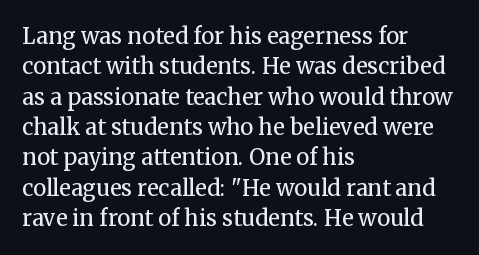
The image shows 22 px text type, upright; set left-aligned, normal line spacing (1.38x), normal letter spacing, not underlined.
